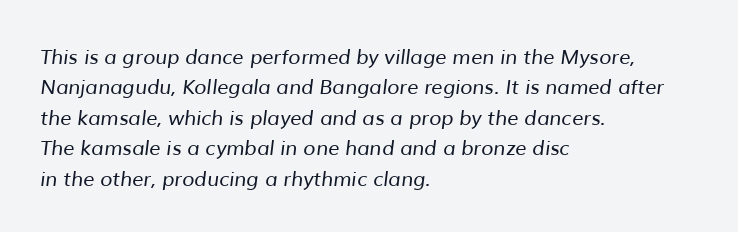
Q: Is the text bold? A: No.
Q: Is the text underlined? A: No.
Q: How is the paragraph aligned? A: Left-aligned.
Q: Is the spacing between letters normal or unusually wide? A: Normal.
Q: Is the spacing between lines tight, normal or loose? A: Normal.
